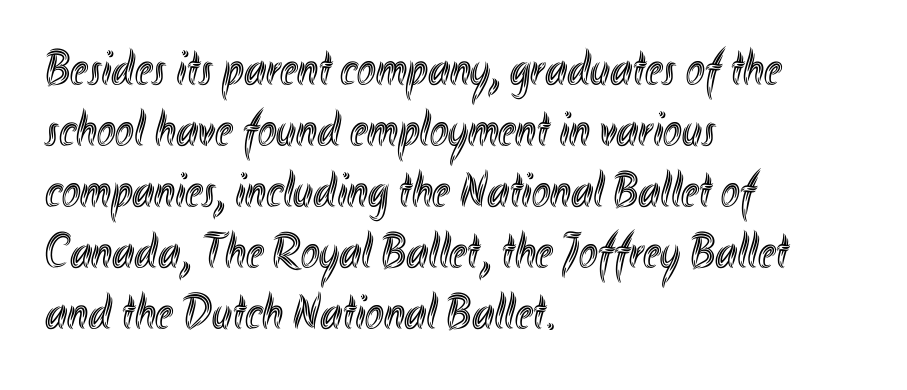
The passage shown is not underscored anywhere. Standard letterfit; no display-style spreading of the glyphs. The passage shown is typed in a proportional face where columns would drift. Where is the straight margin? On the left.
